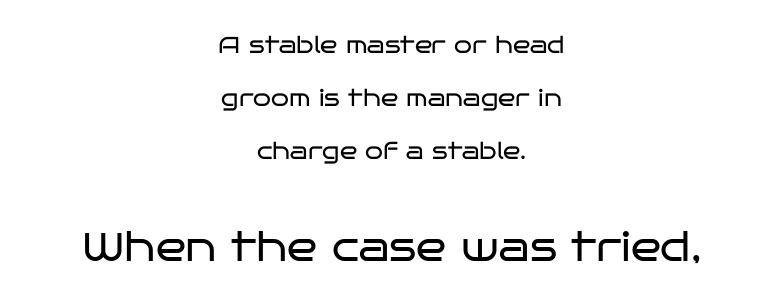
The image shows 40 px regular-weight, wide sans-serif type, upright; set centered, loose line spacing (2.3x), normal letter spacing, not underlined; the second (bottom) block is 1.74x larger; low stroke contrast and a large x-height.
